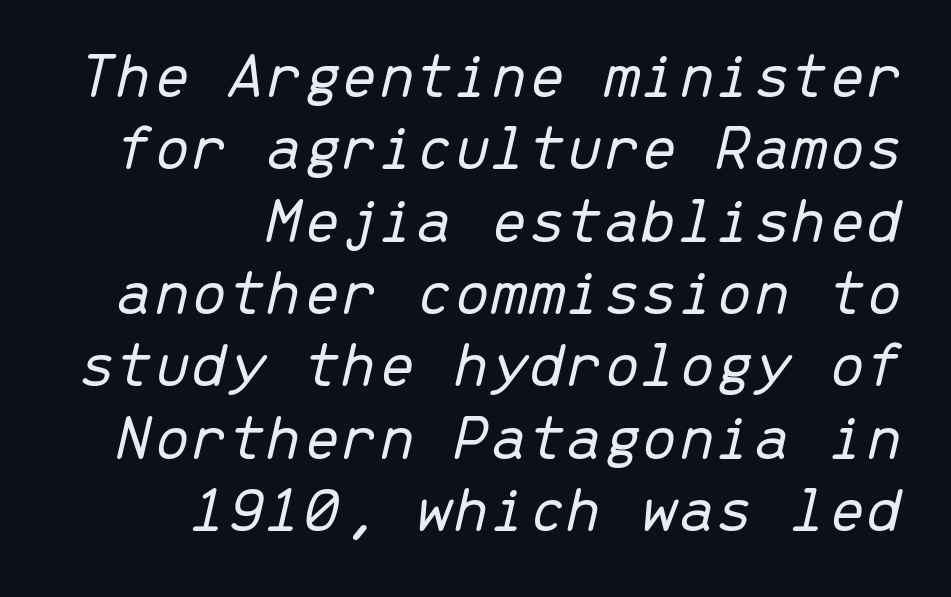
{"italic": "yes", "lean": "right", "slant_degrees": 13, "bold": "no", "weight": "light", "width": "normal", "stroke_contrast": "low", "x_height": "medium", "monospaced": "yes", "underline": "no", "align": "right", "line_spacing": "tight", "line_spacing_ratio": 1.08, "letter_spacing": "normal", "letter_spacing_em": 0.0, "glyph_px": 67}
